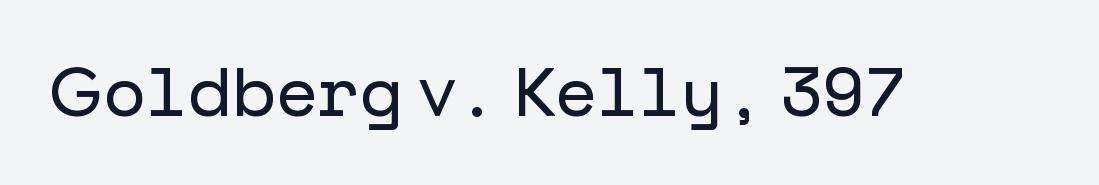
{"serif": "no", "italic": "no", "width": "normal", "stroke_contrast": "low", "x_height": "medium", "underline": "no", "letter_spacing": "normal", "letter_spacing_em": 0.0, "glyph_px": 68}
